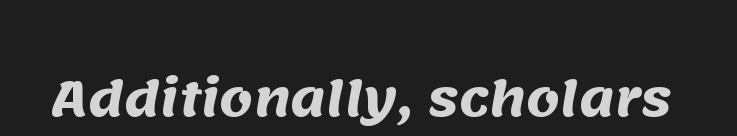
A dark, heavy texture on the line: the type is bold. Decoration check: the copy has no underline. In terms of letterspacing, this is plain default setting. I'd call this a sans setting — the letters go barefoot. The face used here is proportionally spaced, like ordinary book or web type.
